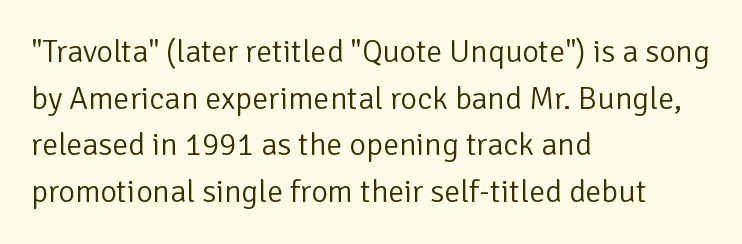
Note the varied advance widths — an 'i' is clearly narrower than an 'm'. One glance says typical: line gaps are just what's usual. The letters look calm and open, with moderate or lighter stems. The gaps between neighbouring characters are ordinary and unremarkable. This is sans-serif lettering, the kind often seen on screens and signage. Line starts are locked; line ends wander.
